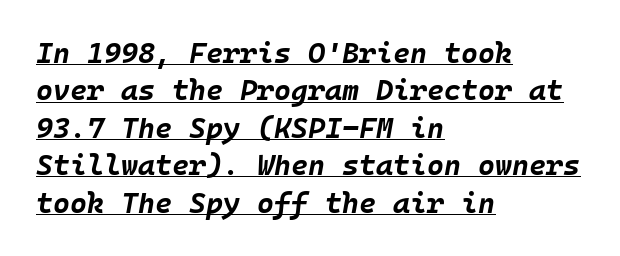
This sample keeps an unexceptional amount of space between lines. The letters are bold, with thick, heavy strokes. A student would call this left alignment; a typographer would say flush left, rag right. The specimen reads as italic at a glance. Does a line run under the words? Yes, clearly. A typesetter would call this zero additional tracking.
